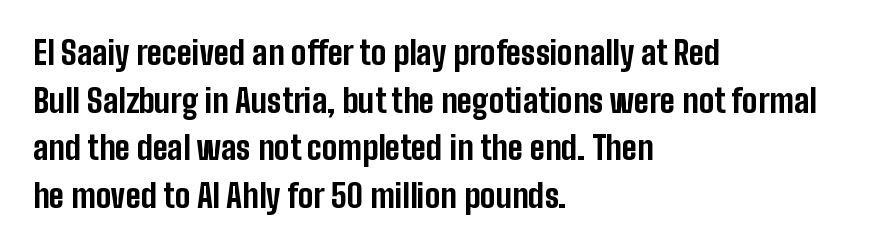
The image shows 32 px bold, condensed sans-serif type, upright; set left-aligned, normal line spacing (1.49x), normal letter spacing, not underlined; low stroke contrast and a medium x-height.
